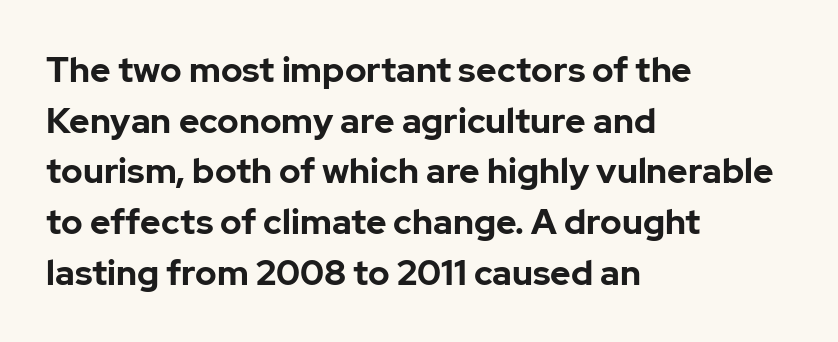
Q: Is the text bold? A: Yes.
Q: Is the text italic (slanted)? A: No, it is upright.
Q: Is the typeface a serif or a sans-serif typeface? A: Sans-serif.
Q: Is the text underlined? A: No.
Q: How is the paragraph aligned? A: Left-aligned.
Q: Is the spacing between letters normal or unusually wide? A: Normal.
Q: Is the spacing between lines tight, normal or loose? A: Normal.
Q: Width (condensed, normal, or wide)? A: Normal.
Q: Stroke contrast? A: Low.
Q: x-height? A: Medium.
Q: Monospaced? A: No.
